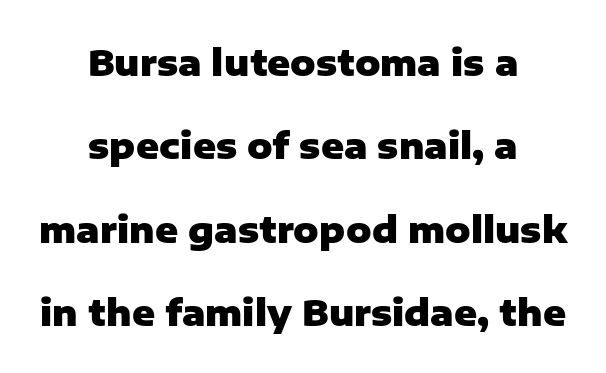
Look at the tracking — it's just the regular setting, nothing added. Every row of glyphs is offset so its center matches the block's center. Letterform terminals end flat and unadorned throughout the passage. The rendering uses natural spacing where letterforms have individual widths.
